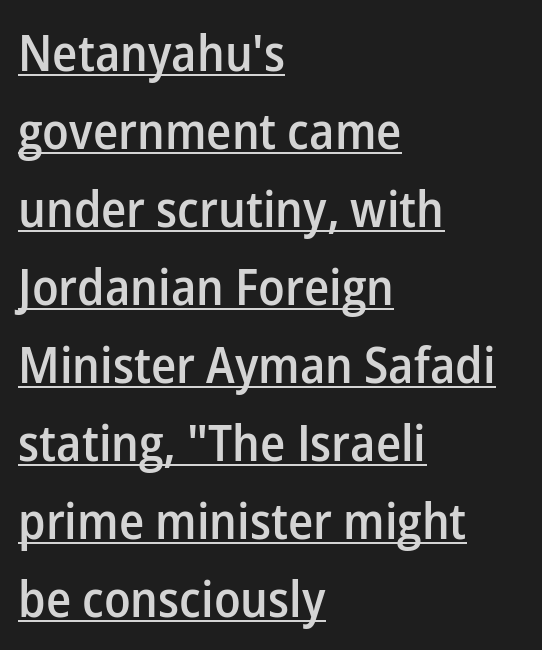
{"serif": "no", "italic": "no", "bold": "semi", "weight": "semibold", "width": "normal", "stroke_contrast": "low", "x_height": "medium", "monospaced": "no", "underline": "yes", "align": "left", "line_spacing": "normal", "line_spacing_ratio": 1.56, "letter_spacing": "normal", "letter_spacing_em": 0.0, "glyph_px": 50}
